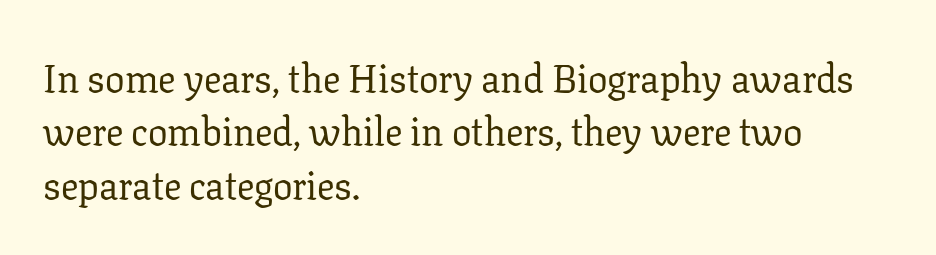
This sample is left-justified, so line endings fall wherever the words run out. Each new line begins a customary step beneath the previous one. A typesetter would call this zero additional tracking. The font's upright variant was chosen for this text. No word sits above an underline.
